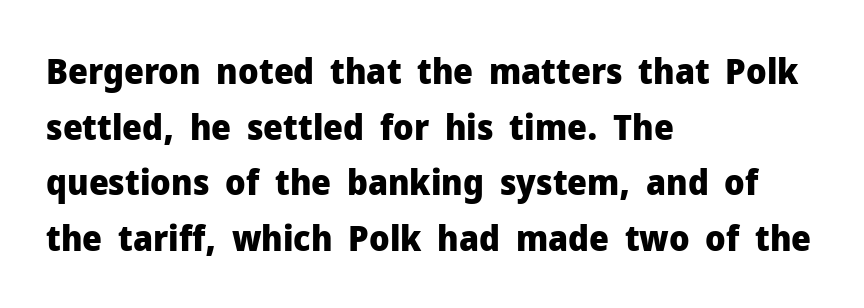
{"serif": "no", "italic": "no", "bold": "yes", "weight": "heavy", "width": "normal", "stroke_contrast": "low", "x_height": "medium", "monospaced": "no", "underline": "no", "align": "left", "line_spacing": "normal", "line_spacing_ratio": 1.59, "letter_spacing": "normal", "letter_spacing_em": 0.0, "glyph_px": 35}
